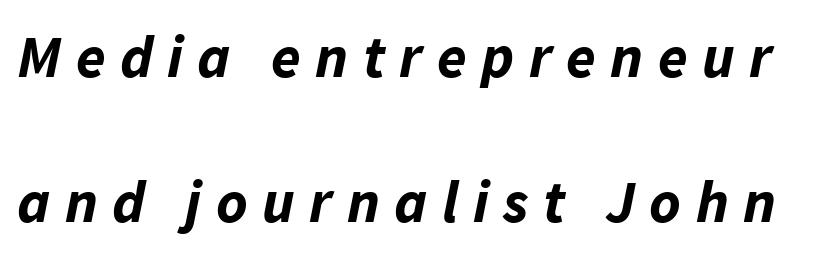
Q: Is the text bold? A: Yes.
Q: Is the text italic (slanted)? A: Yes, it leans right by about 11 degrees.
Q: Is the text underlined? A: No.
Q: Is the spacing between letters normal or unusually wide? A: Unusually wide.
Q: Is the spacing between lines tight, normal or loose? A: Loose.
Q: Width (condensed, normal, or wide)? A: Normal.
Q: Stroke contrast? A: Low.
Q: x-height? A: Medium.
Q: Monospaced? A: No.
